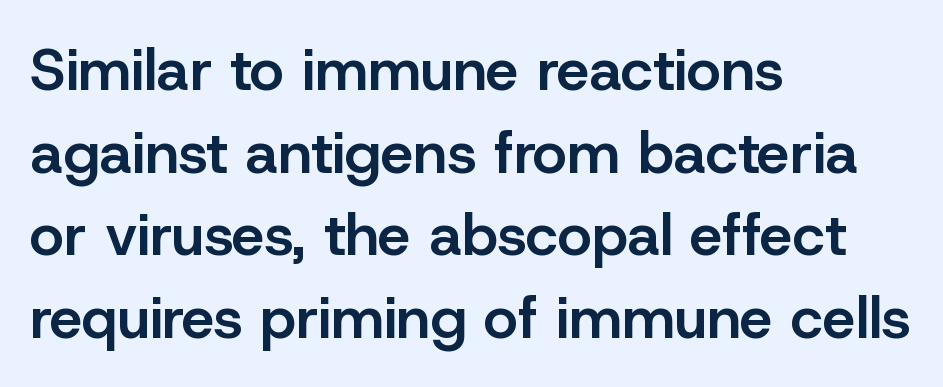
Q: Is the text bold? A: Semi-bold.
Q: Is the text italic (slanted)? A: No, it is upright.
Q: Is the typeface a serif or a sans-serif typeface? A: Sans-serif.
Q: Is the text underlined? A: No.
Q: How is the paragraph aligned? A: Left-aligned.
Q: Is the spacing between letters normal or unusually wide? A: Normal.
Q: Is the spacing between lines tight, normal or loose? A: Normal.
Q: Width (condensed, normal, or wide)? A: Normal.
Q: Stroke contrast? A: Low.
Q: x-height? A: Medium.
Q: Monospaced? A: No.
